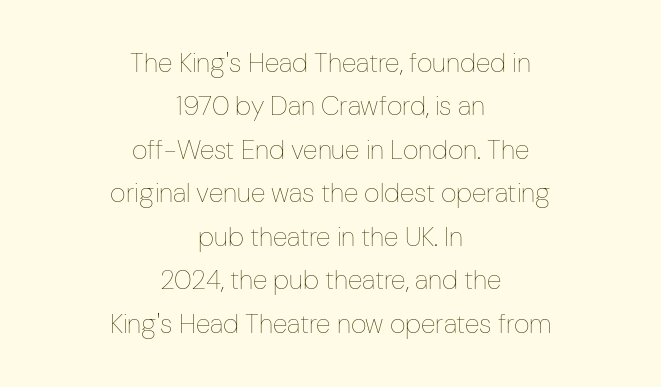
{"italic": "no", "bold": "no", "underline": "no", "align": "center", "line_spacing": "normal", "line_spacing_ratio": 1.61, "letter_spacing": "normal", "letter_spacing_em": 0.0, "glyph_px": 27}
